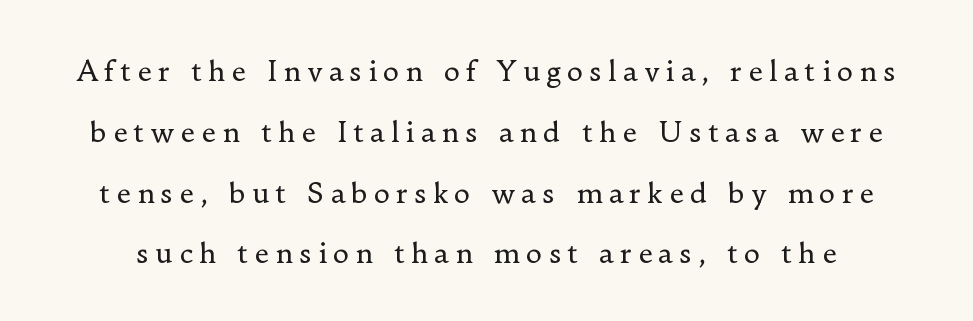
Q: Is the text bold? A: No.
Q: Is the text italic (slanted)? A: No, it is upright.
Q: Is the typeface a serif or a sans-serif typeface? A: Serif.
Q: Is the text underlined? A: No.
Q: Is the spacing between letters normal or unusually wide? A: Unusually wide.
Q: Is the spacing between lines tight, normal or loose? A: Loose.
Q: Width (condensed, normal, or wide)? A: Normal.
Q: Stroke contrast? A: Low.
Q: x-height? A: Small.
Q: Monospaced? A: No.
